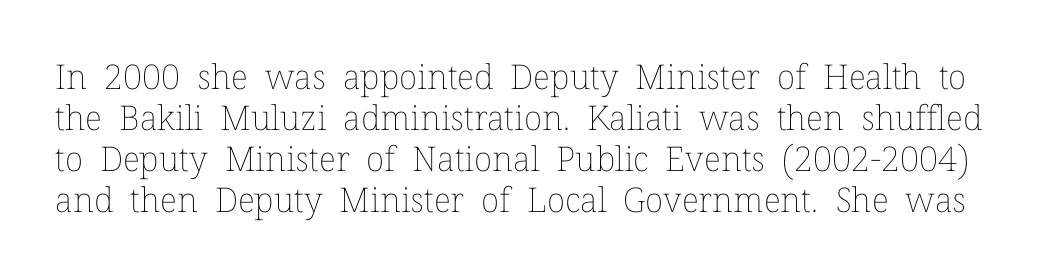
Q: Is the text bold? A: No.
Q: Is the text italic (slanted)? A: No, it is upright.
Q: Is the text underlined? A: No.
Q: Is the spacing between letters normal or unusually wide? A: Normal.
Q: Width (condensed, normal, or wide)? A: Normal.
Q: Stroke contrast? A: Low.
Q: x-height? A: Medium.
Q: Monospaced? A: No.
